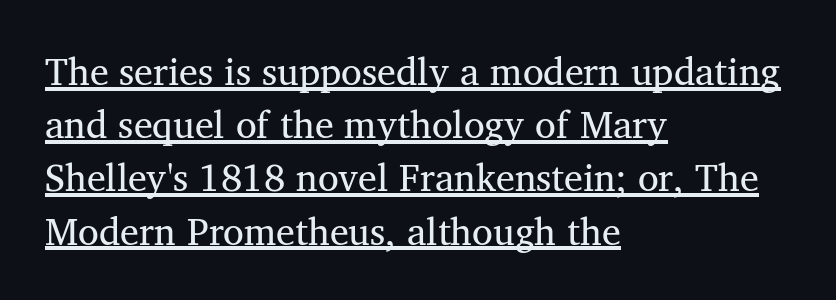
Q: Is the text bold? A: No.
Q: Is the text italic (slanted)? A: No, it is upright.
Q: Is the typeface a serif or a sans-serif typeface? A: Serif.
Q: Is the text underlined? A: Yes.
Q: How is the paragraph aligned? A: Left-aligned.
Q: Is the spacing between letters normal or unusually wide? A: Normal.
Q: Is the spacing between lines tight, normal or loose? A: Normal.
Q: Width (condensed, normal, or wide)? A: Normal.
Q: Stroke contrast? A: Medium.
Q: x-height? A: Medium.
Q: Monospaced? A: No.
